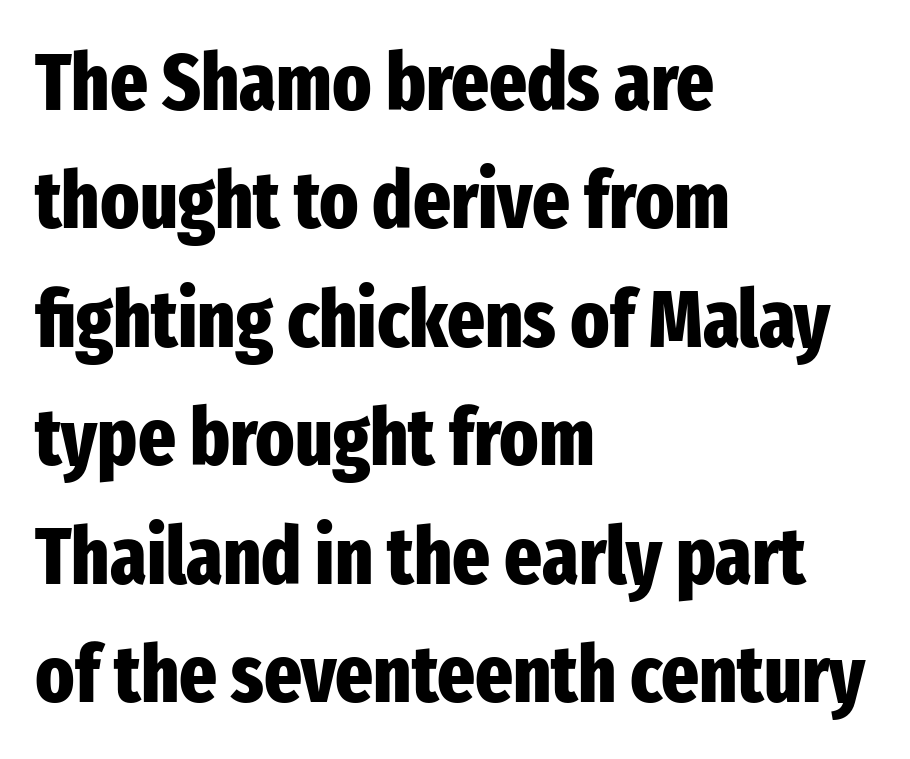
Q: Is the text bold? A: Yes.
Q: Is the text italic (slanted)? A: No, it is upright.
Q: Is the typeface a serif or a sans-serif typeface? A: Sans-serif.
Q: Is the text underlined? A: No.
Q: How is the paragraph aligned? A: Left-aligned.
Q: Is the spacing between letters normal or unusually wide? A: Normal.
Q: Is the spacing between lines tight, normal or loose? A: Normal.
Q: Width (condensed, normal, or wide)? A: Condensed.
Q: Stroke contrast? A: Low.
Q: x-height? A: Medium.
Q: Monospaced? A: No.
